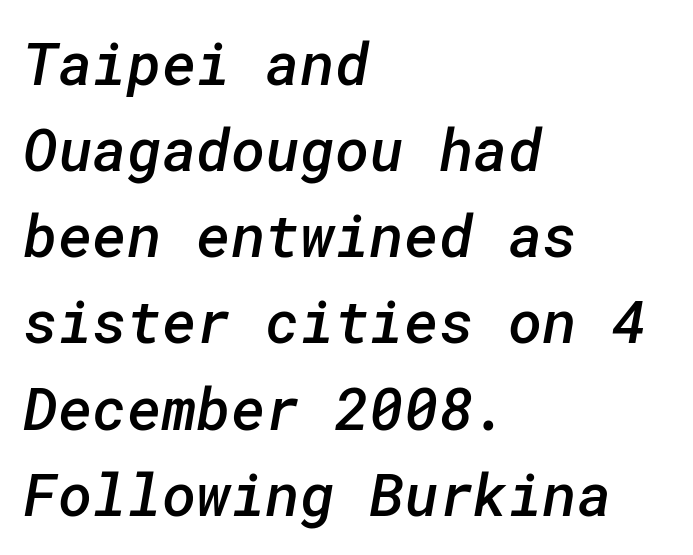
In terms of weight, the rendering is demibold, just under bold. Nope, no serifs anywhere on these letters. Is the letter spacing exaggerated? No — it looks like the ordinary default. Each new line begins a customary step beneath the previous one. The compositor pushed each line to the left boundary.
